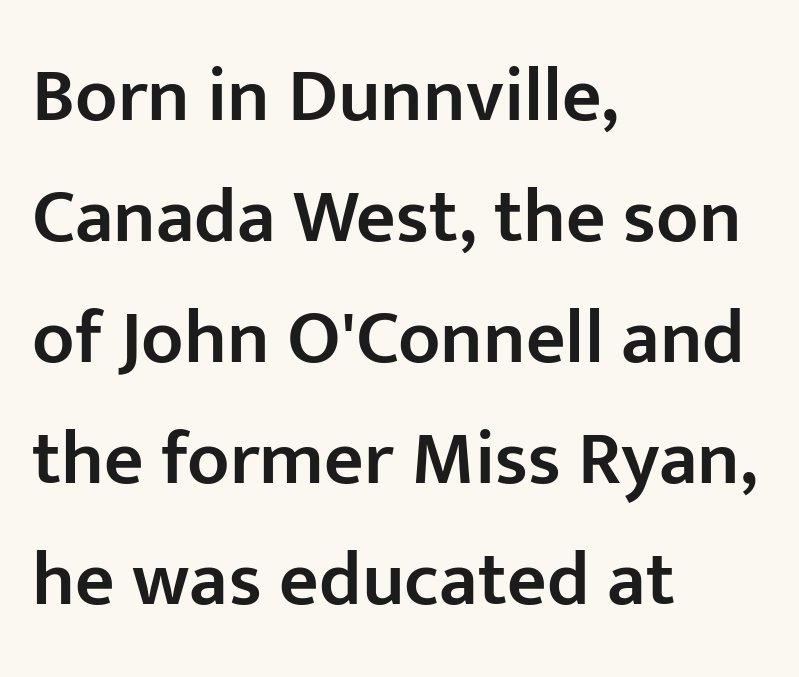
{"serif": "no", "italic": "no", "bold": "semi", "weight": "semibold", "width": "normal", "stroke_contrast": "low", "x_height": "medium", "monospaced": "no", "underline": "no", "align": "left", "line_spacing": "normal", "line_spacing_ratio": 1.57, "letter_spacing": "normal", "letter_spacing_em": 0.0, "glyph_px": 77}
